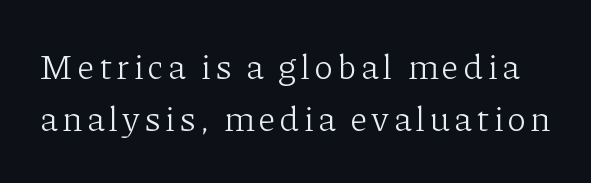
The image shows 35 px light serif type, upright; set normal line spacing (1.49x), not underlined; low stroke contrast and a medium x-height.
